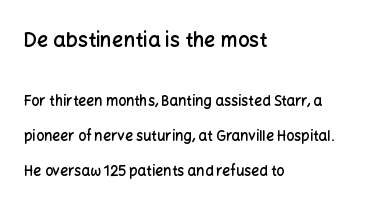
The image shows 20 px text type, upright; set left-aligned, loose line spacing (2.47x), normal letter spacing, not underlined; the first (top) block is 1.43x larger.
